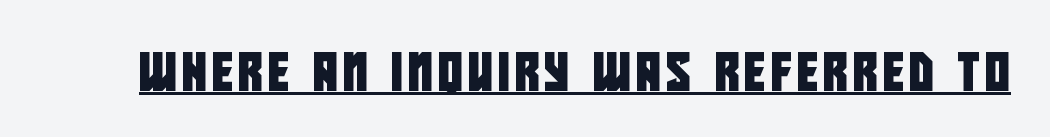
This is underlined copy, the kind a proofreader might mark for attention. You could not count columns in this text — the font is proportionally spaced. What kind of face is this? One without serifs — a sans.
